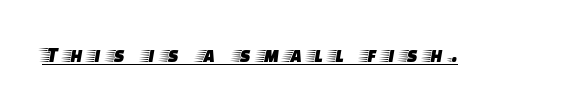
Q: Is the text italic (slanted)? A: Yes.
Q: Is the text underlined? A: Yes.
Q: Is the spacing between letters normal or unusually wide? A: Unusually wide.
